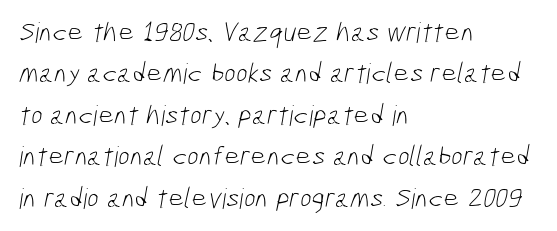
Line spacing here is normal. The rendering shows plain stroke endings on the letterforms — a sans-serif design. Glyph-to-glyph distance matches everyday printed text. This rendering uses left alignment, leaving the right contour irregular. The gap between lines stays unmarked.
